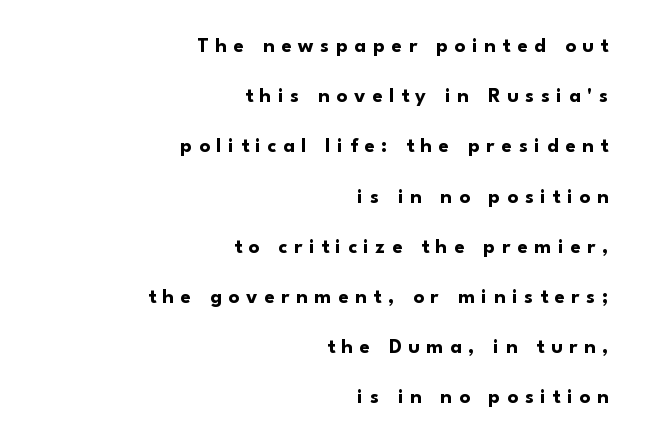
Q: Is the text bold? A: Yes.
Q: Is the text italic (slanted)? A: No, it is upright.
Q: Is the text underlined? A: No.
Q: How is the paragraph aligned? A: Right-aligned.
Q: Is the spacing between letters normal or unusually wide? A: Unusually wide.
Q: Is the spacing between lines tight, normal or loose? A: Loose.
